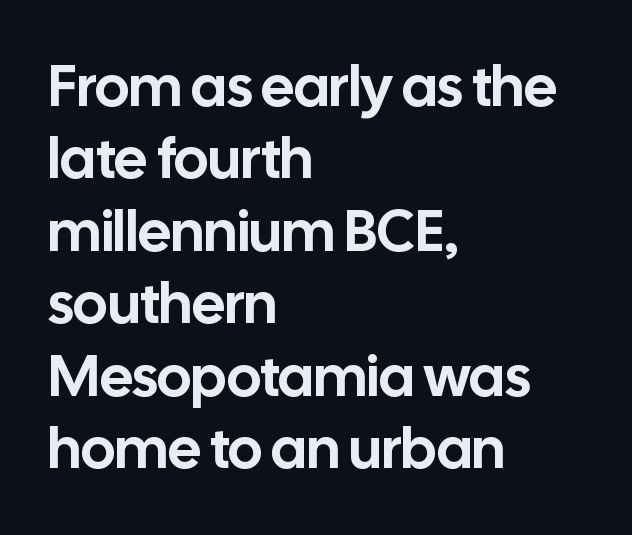
This sample uses an upright cut, with every glyph sitting square on the baseline. The designer left line spacing at the default. A typesetter would label this face a sans. This rendering leaves character spacing at its baseline value. Does the copy run flush right? No — it runs flush left.
